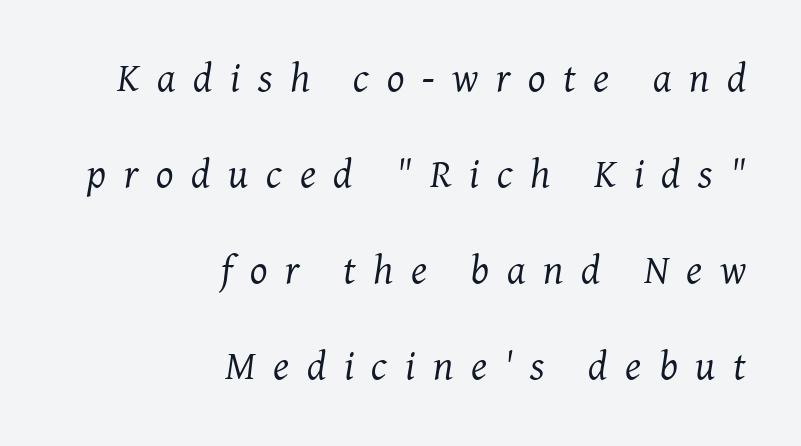
Q: Is the text bold? A: No.
Q: Is the text italic (slanted)? A: Yes, it leans right by about 8 degrees.
Q: Is the typeface a serif or a sans-serif typeface? A: Serif.
Q: Is the text underlined? A: No.
Q: How is the paragraph aligned? A: Right-aligned.
Q: Is the spacing between letters normal or unusually wide? A: Unusually wide.
Q: Is the spacing between lines tight, normal or loose? A: Loose.
Q: Width (condensed, normal, or wide)? A: Normal.
Q: Stroke contrast? A: Medium.
Q: x-height? A: Medium.
Q: Monospaced? A: No.
